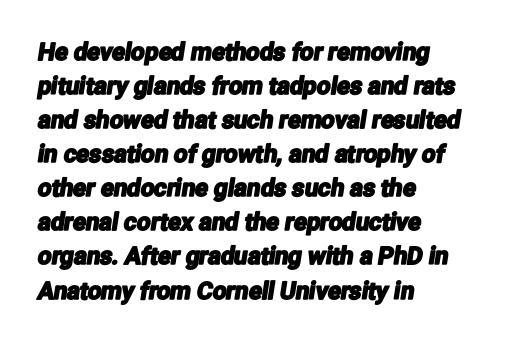
{"underline": "no", "align": "left", "line_spacing": "normal", "line_spacing_ratio": 1.42, "letter_spacing": "normal", "letter_spacing_em": 0.0, "glyph_px": 24}
